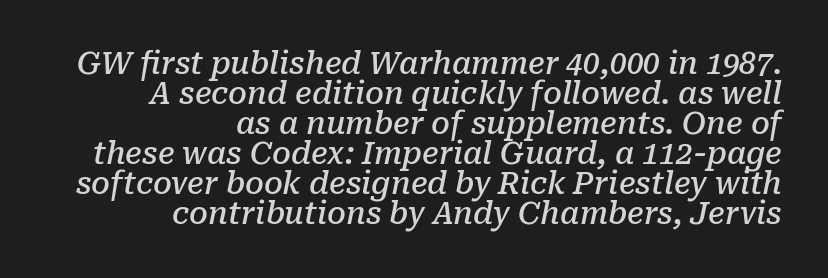
Q: Is the text bold? A: Semi-bold.
Q: Is the text italic (slanted)? A: Yes, it leans right by about 10 degrees.
Q: Is the typeface a serif or a sans-serif typeface? A: Serif.
Q: Is the text underlined? A: No.
Q: How is the paragraph aligned? A: Right-aligned.
Q: Is the spacing between letters normal or unusually wide? A: Normal.
Q: Is the spacing between lines tight, normal or loose? A: Tight.
Q: Width (condensed, normal, or wide)? A: Normal.
Q: Stroke contrast? A: Low.
Q: x-height? A: Medium.
Q: Monospaced? A: No.
